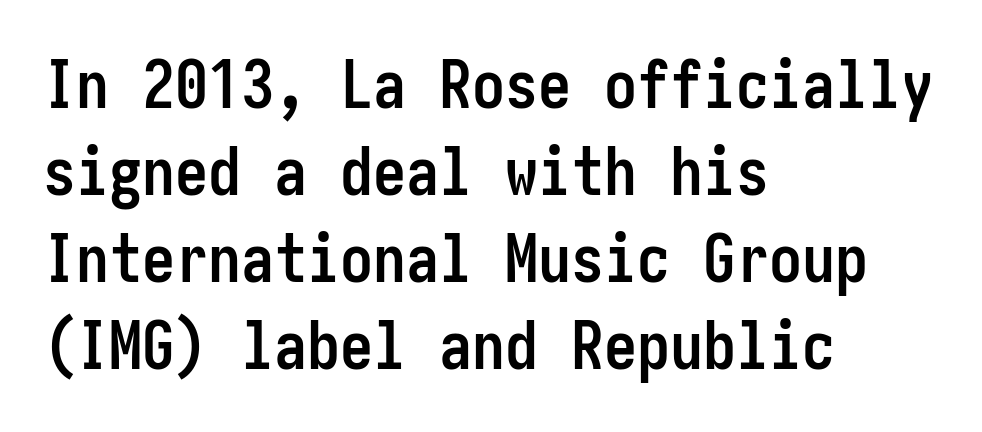
The image shows 66 px semibold, condensed sans-serif type, upright; set left-aligned, normal line spacing (1.32x), normal letter spacing, not underlined; low stroke contrast and a medium x-height.
